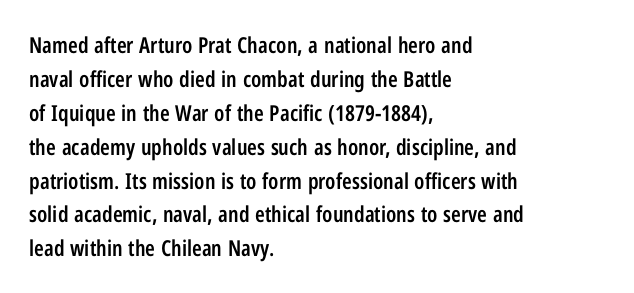
{"italic": "no", "bold": "semi", "underline": "no", "align": "left", "line_spacing": "normal", "line_spacing_ratio": 1.54, "letter_spacing": "normal", "letter_spacing_em": 0.0, "glyph_px": 22}
